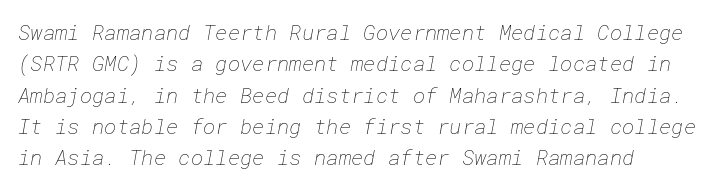
The image shows 21 px text type; set left-aligned, normal line spacing (1.49x), normal letter spacing, not underlined.
